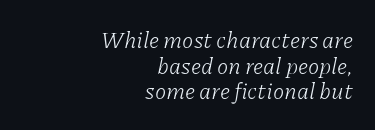
The image shows 23 px text type, italic (leaning right); set right-aligned, tight line spacing (1.11x), normal letter spacing, not underlined.
